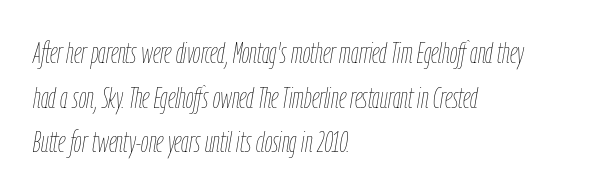
Q: Is the text bold? A: No.
Q: Is the text italic (slanted)? A: Yes, it leans right by about 9 degrees.
Q: Is the text underlined? A: No.
Q: How is the paragraph aligned? A: Left-aligned.
Q: Is the spacing between letters normal or unusually wide? A: Normal.
Q: Is the spacing between lines tight, normal or loose? A: Normal.
Q: Width (condensed, normal, or wide)? A: Condensed.
Q: Stroke contrast? A: Low.
Q: x-height? A: Medium.
Q: Monospaced? A: No.
